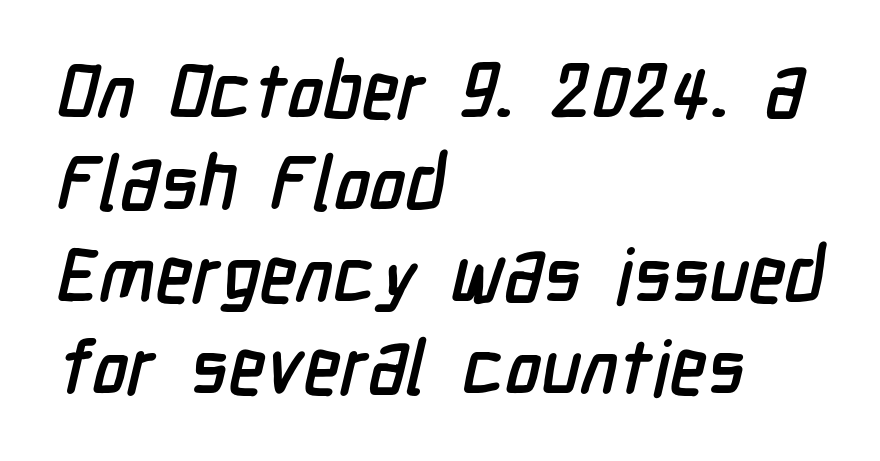
{"serif": "no", "width": "condensed", "stroke_contrast": "low", "x_height": "medium", "monospaced": "no", "underline": "no", "align": "left", "line_spacing_ratio": 1.21, "letter_spacing": "normal", "letter_spacing_em": 0.0, "glyph_px": 76}
